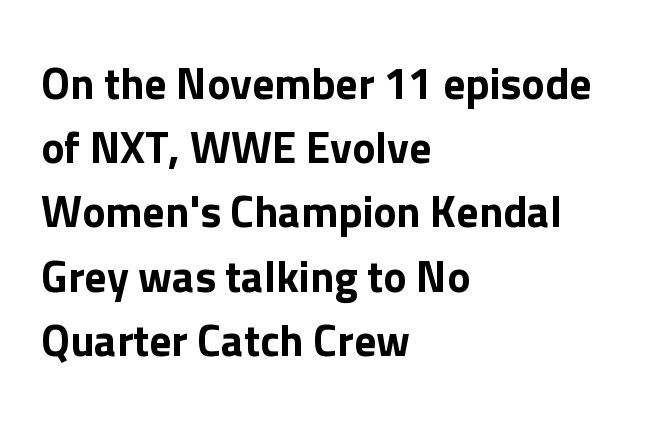
Q: Is the text italic (slanted)? A: No, it is upright.
Q: Is the typeface a serif or a sans-serif typeface? A: Sans-serif.
Q: Is the text underlined? A: No.
Q: How is the paragraph aligned? A: Left-aligned.
Q: Is the spacing between letters normal or unusually wide? A: Normal.
Q: Is the spacing between lines tight, normal or loose? A: Normal.
Q: Width (condensed, normal, or wide)? A: Normal.
Q: Stroke contrast? A: Low.
Q: x-height? A: Medium.
Q: Monospaced? A: No.
